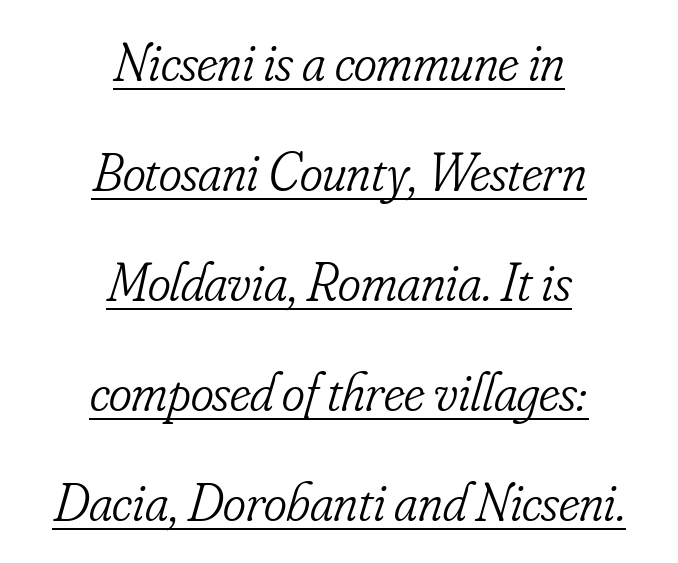
Q: Is the text bold? A: No.
Q: Is the text italic (slanted)? A: Yes, it leans right by about 16 degrees.
Q: Is the typeface a serif or a sans-serif typeface? A: Serif.
Q: Is the text underlined? A: Yes.
Q: How is the paragraph aligned? A: Centered.
Q: Is the spacing between letters normal or unusually wide? A: Normal.
Q: Is the spacing between lines tight, normal or loose? A: Loose.
Q: Width (condensed, normal, or wide)? A: Condensed.
Q: Stroke contrast? A: Low.
Q: x-height? A: Small.
Q: Monospaced? A: No.
